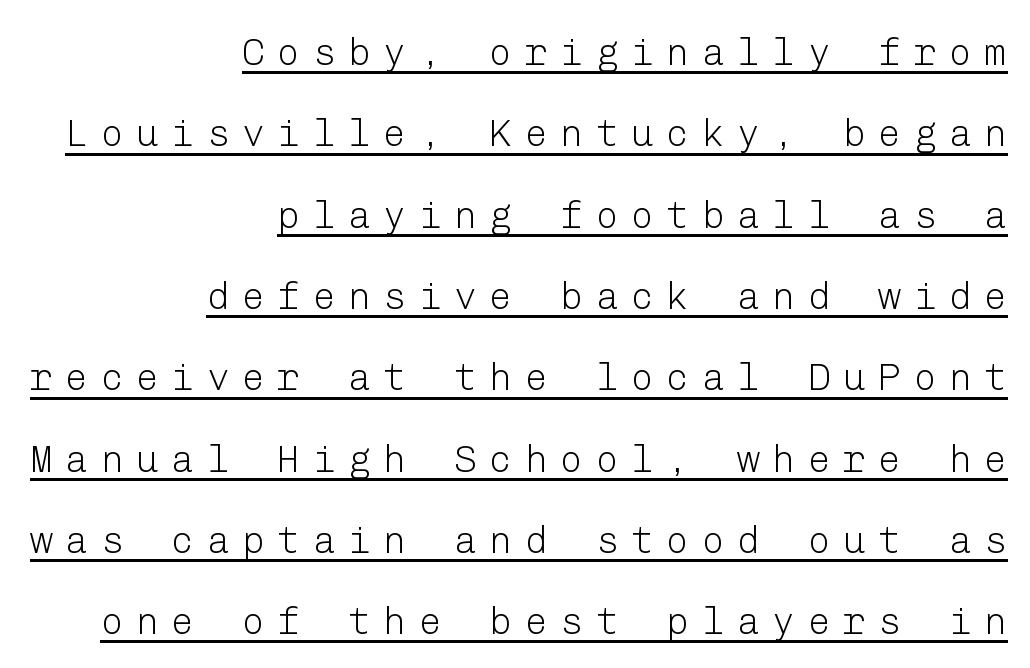
The image shows 38 px light sans-serif type, upright; set right-aligned, loose line spacing (2.14x), unusually wide letter spacing (+0.33 em), underlined; low stroke contrast and a medium x-height.
